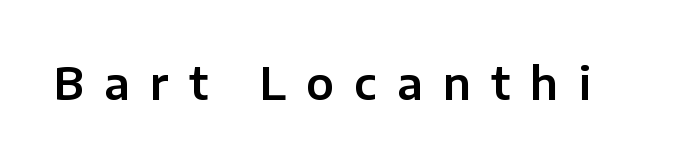
What stands out about the letter spacing? Its width — letters are far apart. Type without underlining. Is there any slant? The stems are plumb. Look at the bottom of the vertical strokes: they stop flat, with no serifs. Do the characters align in a grid? No, the font is proportional.
